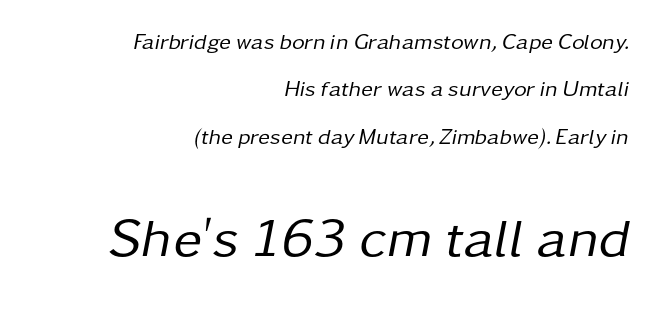
Q: Is the text bold? A: No.
Q: Is the text italic (slanted)? A: Yes, it leans right by about 11 degrees.
Q: Is the text underlined? A: No.
Q: How is the paragraph aligned? A: Right-aligned.
Q: Is the spacing between letters normal or unusually wide? A: Normal.
Q: Is the spacing between lines tight, normal or loose? A: Loose.
Q: Which block of text is set in a larger size, the first (top) or the second (bottom)? A: The second (bottom) one.
Q: Width (condensed, normal, or wide)? A: Normal.
Q: Stroke contrast? A: Low.
Q: x-height? A: Medium.
Q: Monospaced? A: No.
